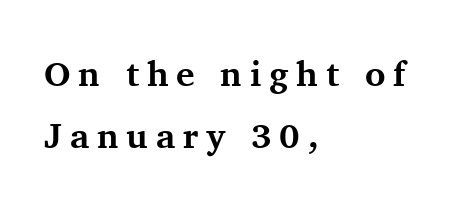
{"serif": "yes", "italic": "no", "bold": "yes", "weight": "bold", "width": "normal", "stroke_contrast": "medium", "x_height": "medium", "monospaced": "no", "underline": "no", "align": "left", "line_spacing_ratio": 1.78, "letter_spacing": "wide", "letter_spacing_em": 0.22, "glyph_px": 35}
